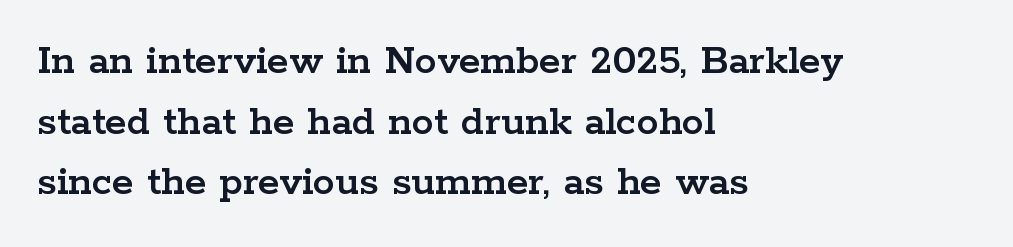
The rendering uses natural spacing where letterforms have individual widths. The rendering shows small feet on the letterforms — a serif design. Descender tails drop into unmarked territory. Summary of vertical rhythm: regular, with standard interline spacing. Horizontal alignment here is leftward, the default for most running prose. Standard letterfit; no display-style spreading of the glyphs.
